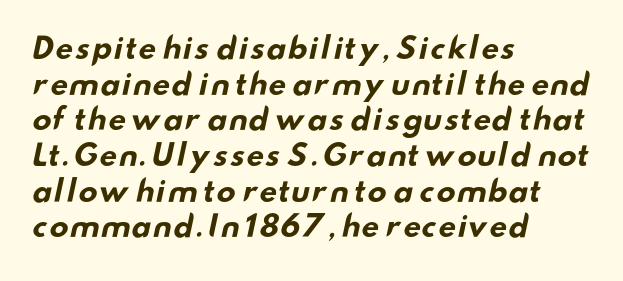
The image shows 29 px bold, wide sans-serif type; set left-aligned, line spacing 1.23x, normal letter spacing, not underlined; low stroke contrast and a small x-height.
